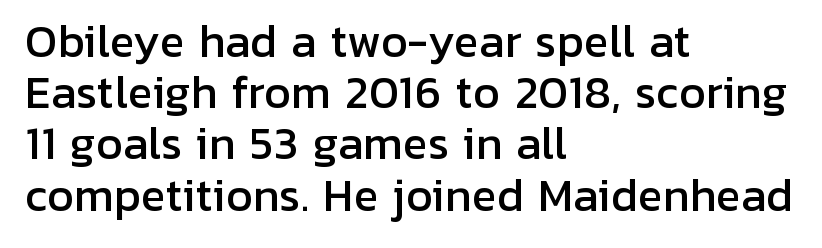
The image shows 42 px sans-serif type, upright; set left-aligned, line spacing 1.22x, normal letter spacing, not underlined; low stroke contrast and a medium x-height.
